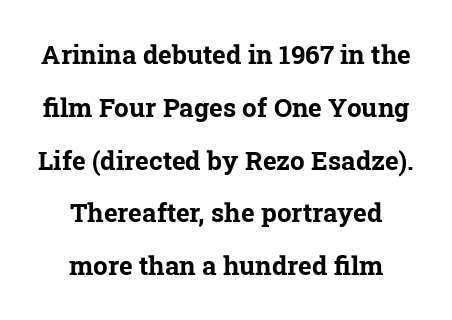
{"bold": "yes", "underline": "no", "align": "center", "line_spacing": "loose", "line_spacing_ratio": 2.03, "letter_spacing": "normal", "letter_spacing_em": 0.0, "glyph_px": 26}
